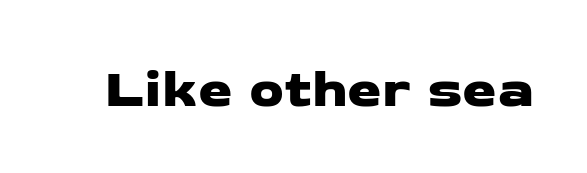
{"serif": "no", "width": "wide", "stroke_contrast": "low", "x_height": "medium", "monospaced": "no", "underline": "no", "letter_spacing": "normal", "letter_spacing_em": 0.0, "glyph_px": 55}
